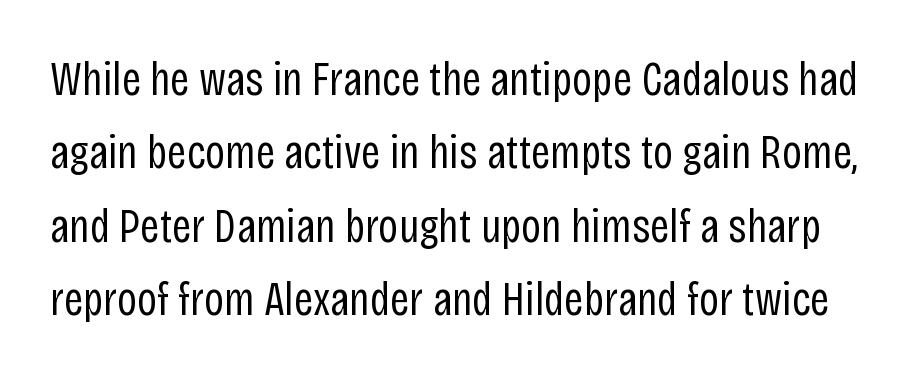
Q: Is the text bold? A: No.
Q: Is the text italic (slanted)? A: No, it is upright.
Q: Is the typeface a serif or a sans-serif typeface? A: Sans-serif.
Q: Is the text underlined? A: No.
Q: Is the spacing between letters normal or unusually wide? A: Normal.
Q: Is the spacing between lines tight, normal or loose? A: Normal.
Q: Width (condensed, normal, or wide)? A: Condensed.
Q: Stroke contrast? A: Low.
Q: x-height? A: Large.
Q: Monospaced? A: No.
